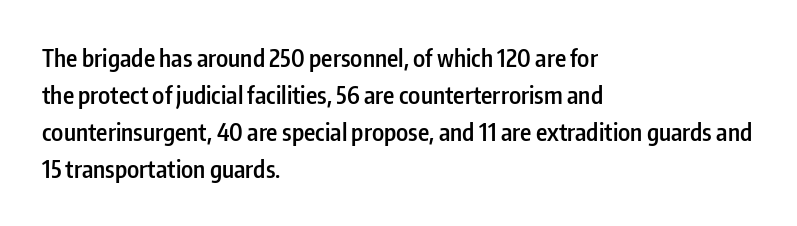
The image shows 24 px text type, upright; set left-aligned, normal line spacing (1.54x), normal letter spacing, not underlined.
